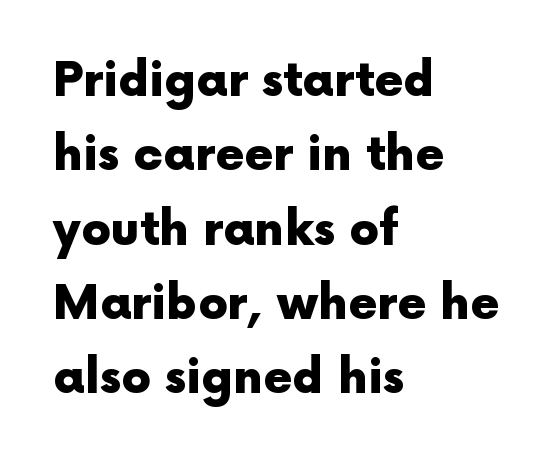
{"serif": "no", "italic": "no", "bold": "yes", "weight": "heavy", "width": "normal", "x_height": "medium", "monospaced": "no", "underline": "no", "align": "left", "line_spacing": "normal", "line_spacing_ratio": 1.58, "letter_spacing": "normal", "letter_spacing_em": 0.0, "glyph_px": 47}
